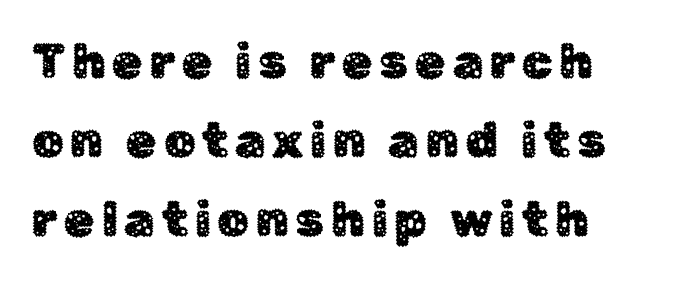
The image shows 49 px sans-serif type, upright; set left-aligned, normal line spacing (1.61x), not underlined; low stroke contrast and a medium x-height.
